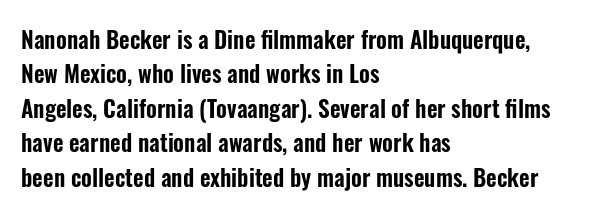
{"italic": "no", "underline": "no", "align": "left", "line_spacing": "normal", "line_spacing_ratio": 1.5, "letter_spacing": "normal", "letter_spacing_em": 0.0, "glyph_px": 23}
